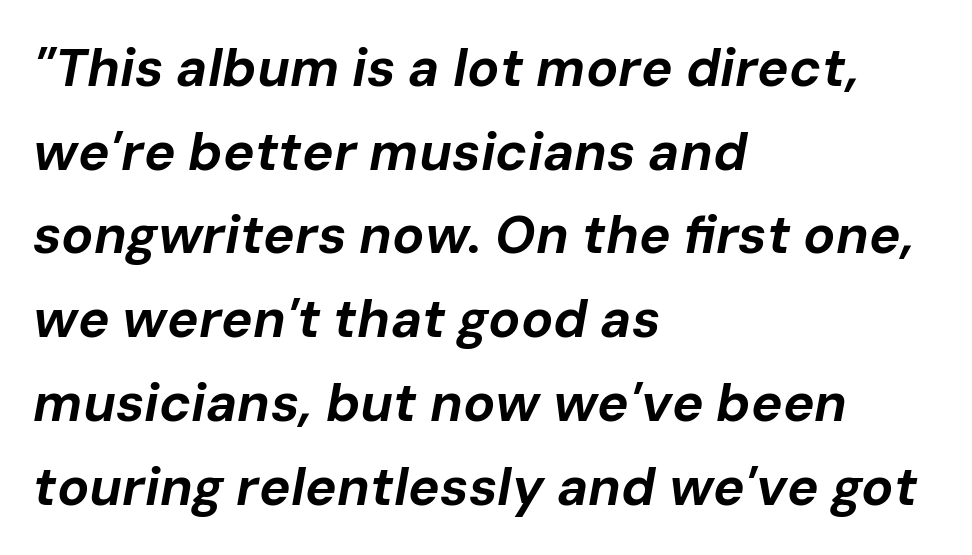
{"italic": "yes", "lean": "right", "slant_degrees": 10, "bold": "yes", "weight": "bold", "width": "normal", "stroke_contrast": "low", "x_height": "medium", "monospaced": "no", "underline": "no", "align": "left", "line_spacing": "normal", "line_spacing_ratio": 1.58, "letter_spacing": "normal", "letter_spacing_em": 0.0, "glyph_px": 53}
